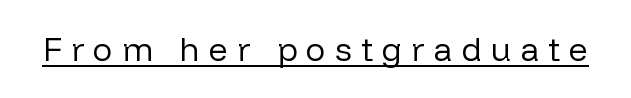
The image shows 33 px regular-weight sans-serif type, upright; set unusually wide letter spacing (+0.28 em), underlined; low stroke contrast and a medium x-height.
